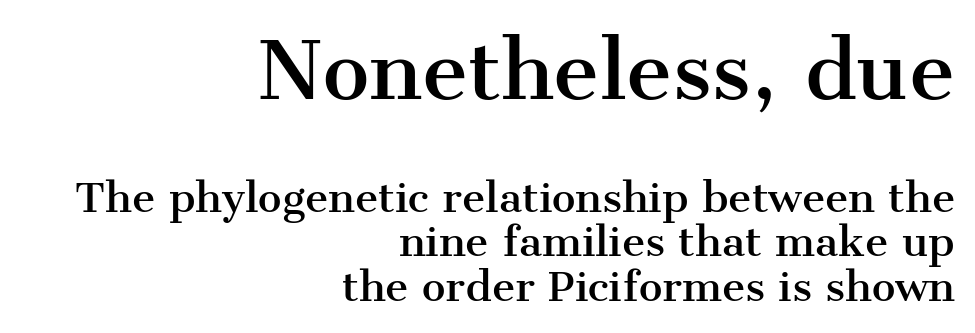
Proportional: the letters do not fall into vertical columns. You can tell from the footed stems that serif type was used. Every stem runs plumb, perpendicular to the baseline. In CSS terms this would be text-align: right.
